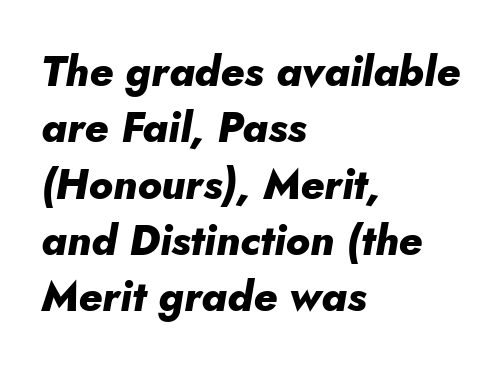
The image shows 42 px heavy type, italic (leaning right); set left-aligned, normal line spacing (1.34x), normal letter spacing, not underlined; low stroke contrast and a small x-height.
